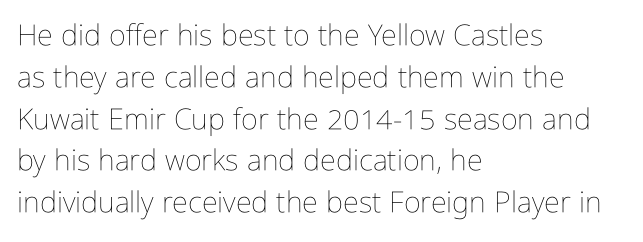
{"italic": "no", "bold": "no", "weight": "thin", "width": "condensed", "stroke_contrast": "low", "x_height": "medium", "monospaced": "no", "underline": "no", "align": "left", "line_spacing": "normal", "line_spacing_ratio": 1.44, "letter_spacing": "normal", "letter_spacing_em": 0.0, "glyph_px": 29}
